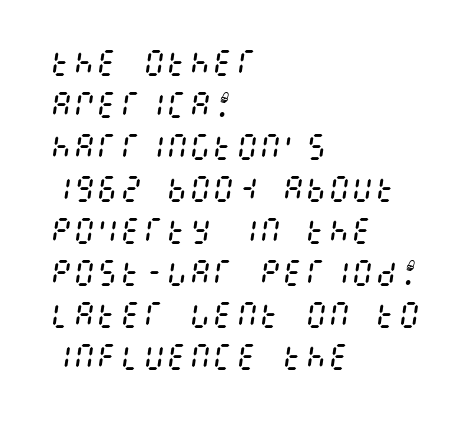
The image shows 29 px regular-weight, condensed type, italic (leaning right); set left-aligned, normal line spacing (1.45x), normal letter spacing, not underlined; medium stroke contrast and a large x-height.
